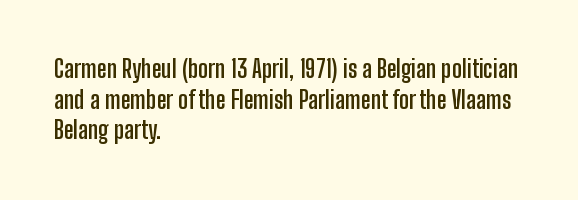
The image shows 24 px bold type, upright; set left-aligned, normal line spacing (1.28x), normal letter spacing, not underlined.
